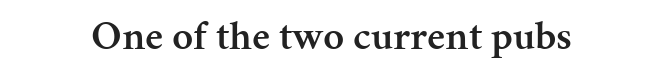
Q: Is the text bold? A: Semi-bold.
Q: Is the text italic (slanted)? A: No, it is upright.
Q: Is the typeface a serif or a sans-serif typeface? A: Serif.
Q: Is the text underlined? A: No.
Q: Is the spacing between letters normal or unusually wide? A: Normal.
Q: Width (condensed, normal, or wide)? A: Normal.
Q: Stroke contrast? A: Medium.
Q: x-height? A: Medium.
Q: Monospaced? A: No.
